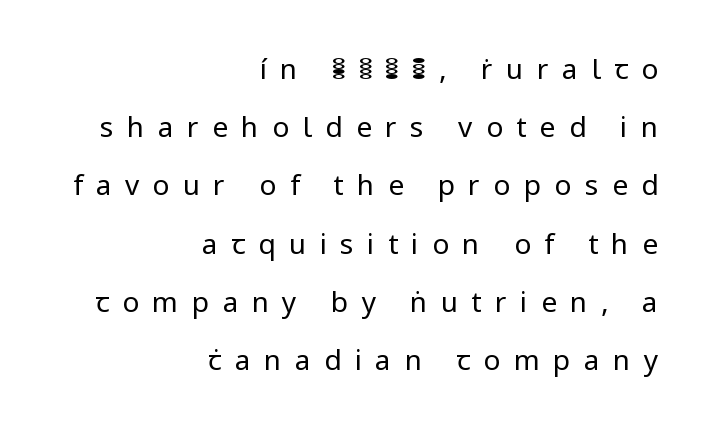
The weight would be labelled regular, book, light, or lighter still. Reading down the column, the eye jumps a long way to each next line. Typeset ragged left — the right edge is the straight one. It's the straight-up-and-down kind of type.
